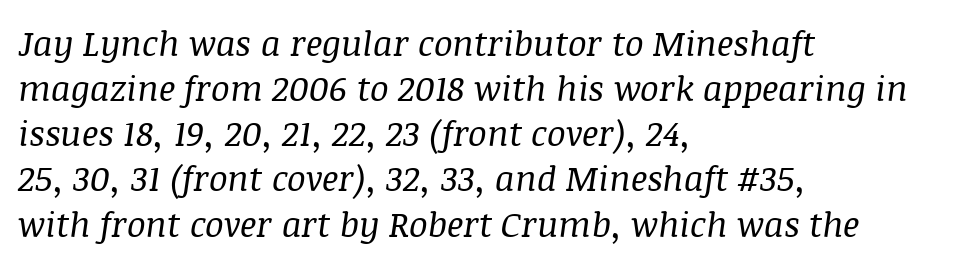
Rendered with sloped, italic letterforms. Examine the stroke ends and you'll spot serifs. The weight tops out at a normal text grade. Caption: multi-line text, flush left, ragged right. The letters advance in unequal steps, a hallmark of proportional type.
